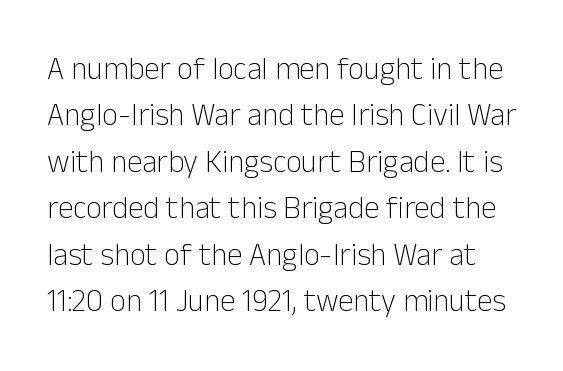
Is the type heavy? It reads as light-to-regular instead. Think of a printed novel: that variable character pitch is what you see here. Default kerning and tracking; the words read as compact shapes. Check under the words: just untouched page. Letterform terminals end flat and unadorned throughout the passage. Reading down the column, the eye jumps a familiar distance to each next line.
